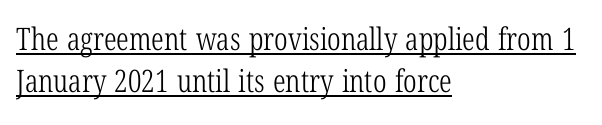
Caption: multi-line text, flush left, ragged right. Quick note: interline space is typical. The tracking reads as untouched default to a designer's eye. Is the stroke heavy? The answer is a plain regular-or-lighter. The lettering stays uniformly vertical, giving the passage a roman look. Proportional: the letters do not fall into vertical columns.
